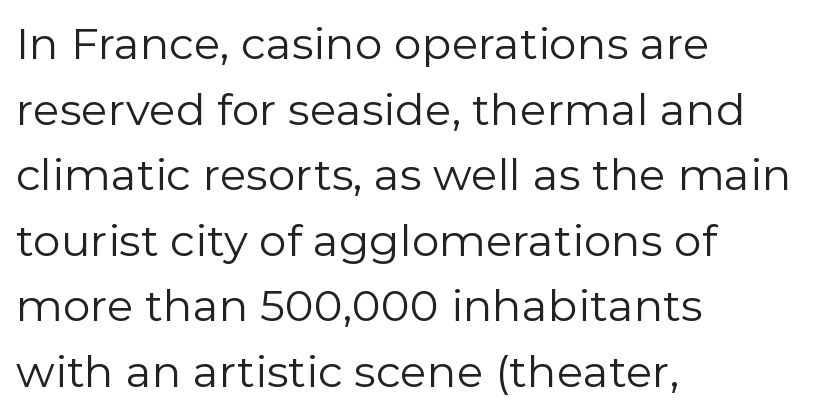
{"serif": "no", "italic": "no", "bold": "no", "weight": "regular", "width": "normal", "stroke_contrast": "low", "x_height": "medium", "monospaced": "no", "underline": "no", "align": "left", "line_spacing": "normal", "line_spacing_ratio": 1.49, "letter_spacing": "normal", "letter_spacing_em": 0.0, "glyph_px": 44}
